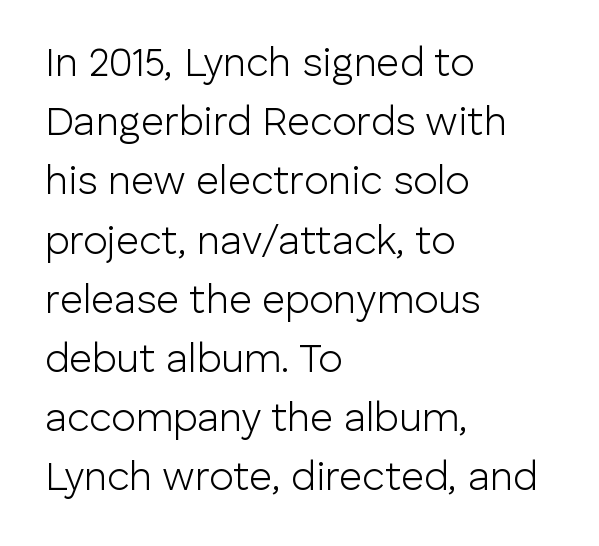
Q: Is the text bold? A: No.
Q: Is the text italic (slanted)? A: No, it is upright.
Q: Is the typeface a serif or a sans-serif typeface? A: Sans-serif.
Q: Is the text underlined? A: No.
Q: How is the paragraph aligned? A: Left-aligned.
Q: Is the spacing between letters normal or unusually wide? A: Normal.
Q: Is the spacing between lines tight, normal or loose? A: Normal.
Q: Width (condensed, normal, or wide)? A: Normal.
Q: Stroke contrast? A: Low.
Q: x-height? A: Medium.
Q: Monospaced? A: No.
